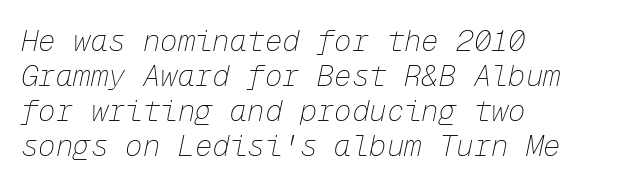
The tracking reads as untouched default to a designer's eye. The strokes are not fattened; the text isn't bold. The setting favours the left margin, as ordinary paragraphs usually do. It's the slanting kind of type.
